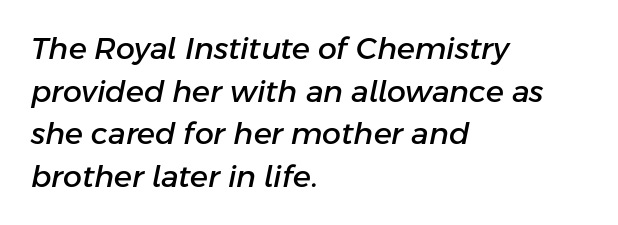
The image shows 30 px text type, italic (leaning right); set left-aligned, normal line spacing (1.42x), normal letter spacing, not underlined; low stroke contrast and a medium x-height.
